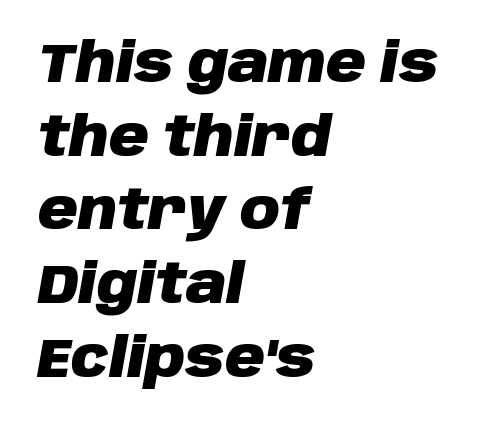
The rendering uses a moderate line-height, typical for paragraphs. Is the block centered? No — it sits flush against the left margin. Emphasis by weight is at full strength: bold. The face used here is proportionally spaced, like ordinary book or web type.
